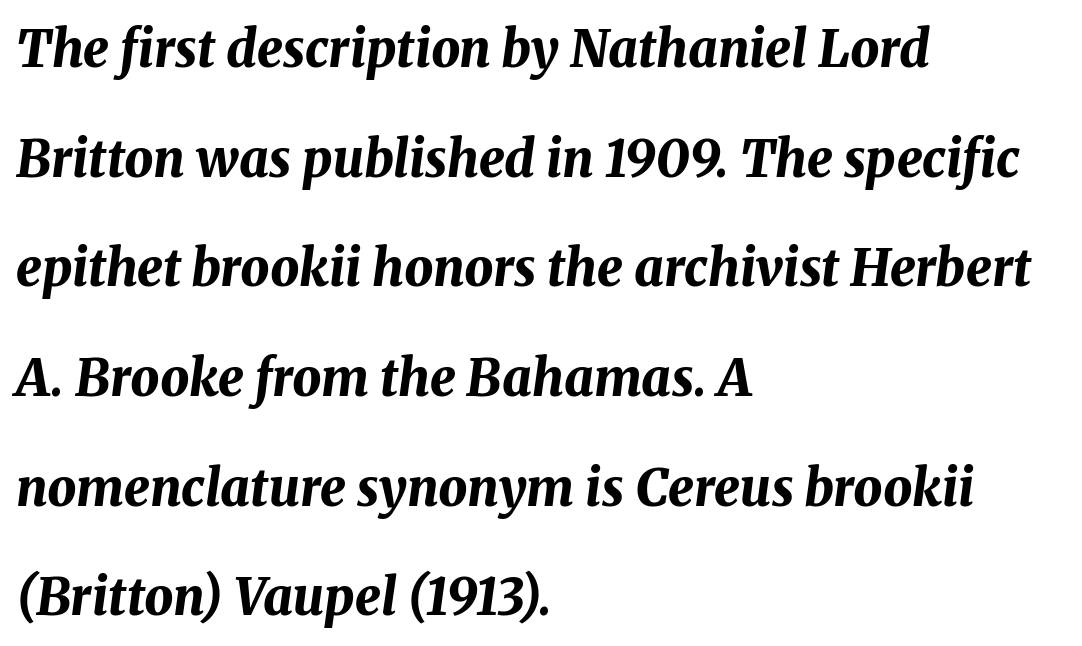
Proportional: the letters do not fall into vertical columns. Words appear dense and cohesive because spacing is normal. Typeset ragged right — the left edge is the straight one. Would a proofreader flag this as italicized? Yes.
